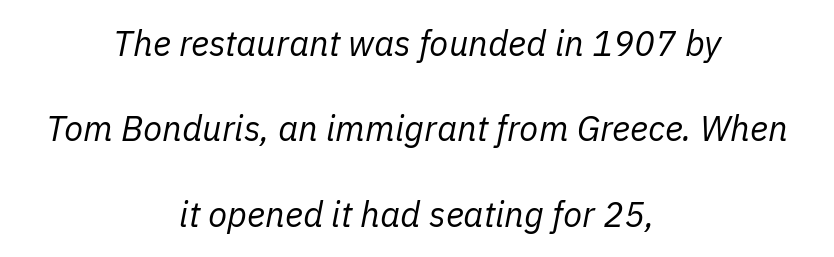
The image shows 35 px regular-weight type, italic (leaning right); set centered, loose line spacing (2.44x), normal letter spacing, not underlined; low stroke contrast and a medium x-height.
